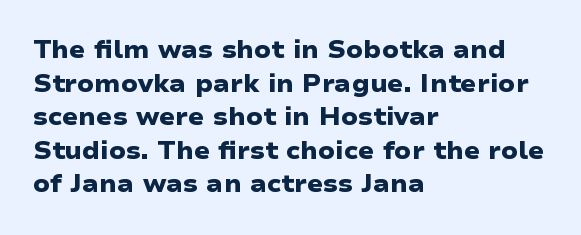
{"bold": "yes", "underline": "no", "align": "left", "line_spacing": "normal", "line_spacing_ratio": 1.4, "letter_spacing": "normal", "letter_spacing_em": 0.0, "glyph_px": 24}
